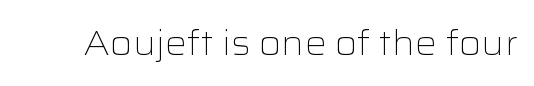
Q: Is the text bold? A: No.
Q: Is the text italic (slanted)? A: No, it is upright.
Q: Is the typeface a serif or a sans-serif typeface? A: Sans-serif.
Q: Is the text underlined? A: No.
Q: Is the spacing between letters normal or unusually wide? A: Normal.
Q: Width (condensed, normal, or wide)? A: Wide.
Q: Stroke contrast? A: Low.
Q: x-height? A: Medium.
Q: Monospaced? A: No.
